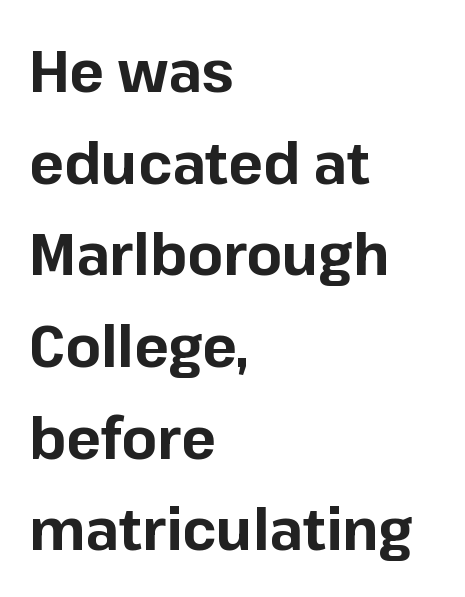
Q: Is the text bold? A: Yes.
Q: Is the text italic (slanted)? A: No, it is upright.
Q: Is the typeface a serif or a sans-serif typeface? A: Sans-serif.
Q: Is the text underlined? A: No.
Q: How is the paragraph aligned? A: Left-aligned.
Q: Is the spacing between letters normal or unusually wide? A: Normal.
Q: Is the spacing between lines tight, normal or loose? A: Normal.
Q: Width (condensed, normal, or wide)? A: Normal.
Q: Stroke contrast? A: Low.
Q: x-height? A: Medium.
Q: Monospaced? A: No.
